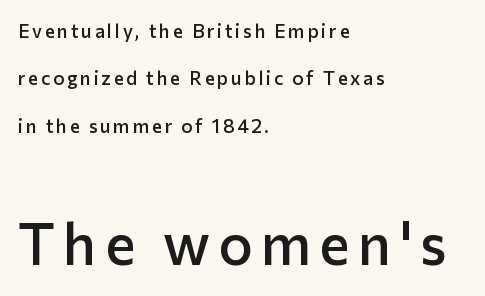
Q: Is the text bold? A: Semi-bold.
Q: Is the text italic (slanted)? A: No, it is upright.
Q: Is the typeface a serif or a sans-serif typeface? A: Sans-serif.
Q: Is the text underlined? A: No.
Q: How is the paragraph aligned? A: Left-aligned.
Q: Is the spacing between lines tight, normal or loose? A: Loose.
Q: Which block of text is set in a larger size, the first (top) or the second (bottom)? A: The second (bottom) one.
Q: Width (condensed, normal, or wide)? A: Normal.
Q: Stroke contrast? A: Low.
Q: x-height? A: Medium.
Q: Monospaced? A: No.
